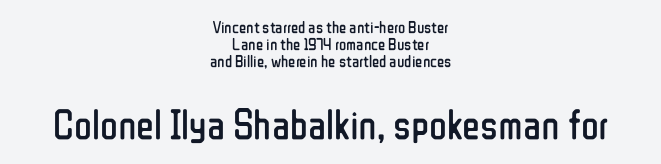
{"serif": "no", "italic": "no", "bold": "no", "weight": "regular", "width": "condensed", "stroke_contrast": "low", "x_height": "medium", "monospaced": "no", "underline": "no", "align": "center", "line_spacing": "tight", "line_spacing_ratio": 0.99, "letter_spacing": "normal", "letter_spacing_em": 0.0, "larger_block": "second", "size_ratio": 2.47, "glyph_px": 42}
